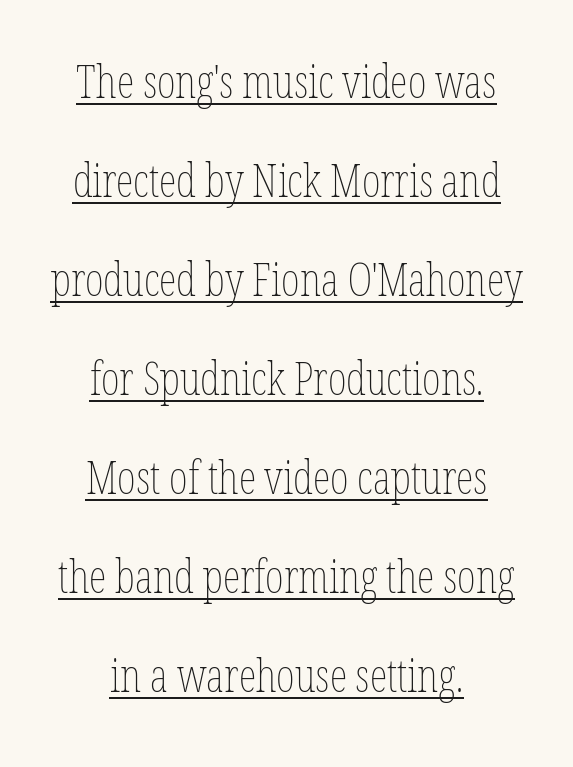
Q: Is the text bold? A: No.
Q: Is the text italic (slanted)? A: No, it is upright.
Q: Is the text underlined? A: Yes.
Q: How is the paragraph aligned? A: Centered.
Q: Is the spacing between letters normal or unusually wide? A: Normal.
Q: Is the spacing between lines tight, normal or loose? A: Loose.
Q: Width (condensed, normal, or wide)? A: Condensed.
Q: Stroke contrast? A: Low.
Q: x-height? A: Medium.
Q: Monospaced? A: No.
